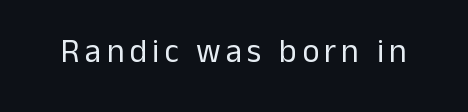
Q: Is the text bold? A: No.
Q: Is the text italic (slanted)? A: No, it is upright.
Q: Is the typeface a serif or a sans-serif typeface? A: Sans-serif.
Q: Is the text underlined? A: No.
Q: Width (condensed, normal, or wide)? A: Normal.
Q: Stroke contrast? A: Low.
Q: x-height? A: Medium.
Q: Monospaced? A: No.
